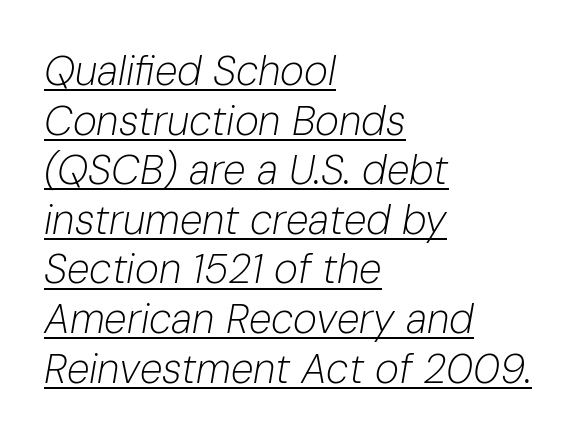
Q: Is the text bold? A: No.
Q: Is the text italic (slanted)? A: Yes, it leans right by about 10 degrees.
Q: Is the text underlined? A: Yes.
Q: How is the paragraph aligned? A: Left-aligned.
Q: Is the spacing between letters normal or unusually wide? A: Normal.
Q: Width (condensed, normal, or wide)? A: Normal.
Q: Stroke contrast? A: Low.
Q: x-height? A: Medium.
Q: Monospaced? A: No.
